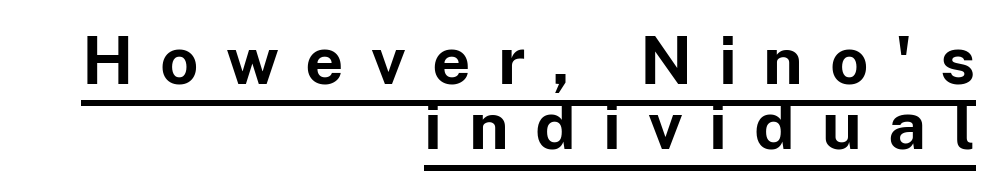
Q: Is the text bold? A: Yes.
Q: Is the text italic (slanted)? A: No, it is upright.
Q: Is the typeface a serif or a sans-serif typeface? A: Sans-serif.
Q: Is the text underlined? A: Yes.
Q: How is the paragraph aligned? A: Right-aligned.
Q: Is the spacing between letters normal or unusually wide? A: Unusually wide.
Q: Is the spacing between lines tight, normal or loose? A: Tight.
Q: Width (condensed, normal, or wide)? A: Normal.
Q: Stroke contrast? A: Low.
Q: x-height? A: Medium.
Q: Monospaced? A: No.
